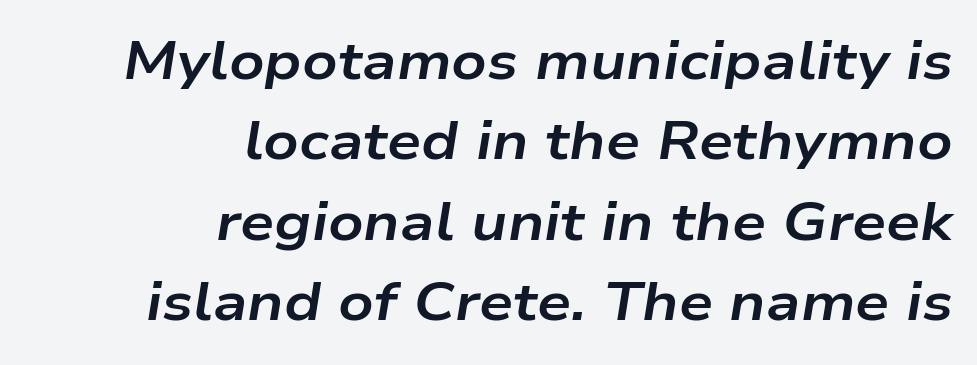
{"italic": "yes", "lean": "right", "slant_degrees": 9, "bold": "yes", "weight": "bold", "width": "wide", "stroke_contrast": "low", "x_height": "medium", "monospaced": "no", "underline": "no", "align": "right", "line_spacing": "normal", "line_spacing_ratio": 1.49, "letter_spacing": "normal", "letter_spacing_em": 0.0, "glyph_px": 54}
